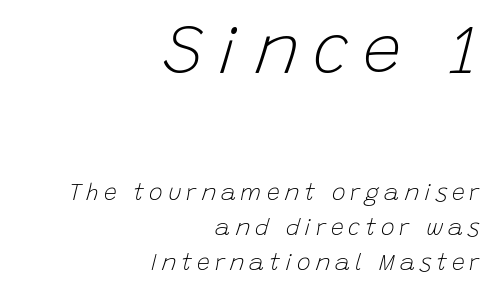
How are the letters spaced? Widely, with obvious added tracking. A normal amount of white space separates one row of letters from the next. The upper block of text is set noticeably larger than the block beneath it. Varying glyph widths throughout — classic text-font behaviour. Descenders are the only things crossing below the line. The setting favours the right margin, as signatures and pull-quotes sometimes do.
